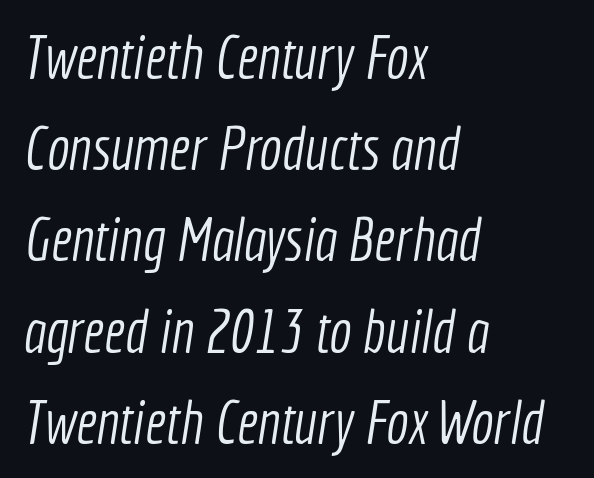
The image shows 60 px light, condensed sans-serif type; set left-aligned, normal line spacing (1.52x), normal letter spacing, not underlined; a medium x-height.
